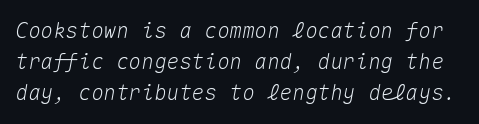
Q: Is the text italic (slanted)? A: Yes, it leans right by about 10 degrees.
Q: Is the text underlined? A: No.
Q: Is the spacing between letters normal or unusually wide? A: Normal.
Q: Is the spacing between lines tight, normal or loose? A: Normal.
